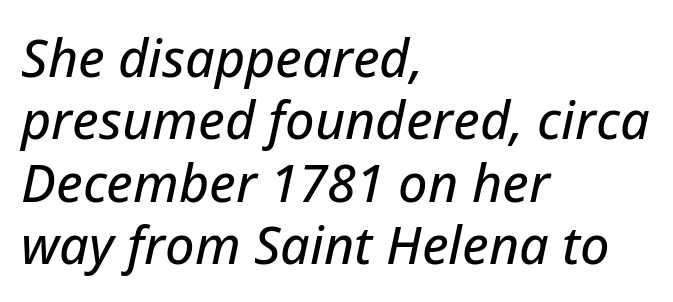
{"italic": "yes", "lean": "right", "slant_degrees": 12, "width": "normal", "stroke_contrast": "low", "x_height": "medium", "monospaced": "no", "underline": "no", "align": "left", "line_spacing_ratio": 1.2, "letter_spacing": "normal", "letter_spacing_em": 0.0, "glyph_px": 52}
